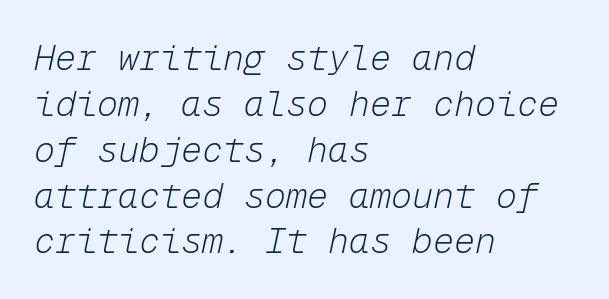
The letterforms sit shoulder to shoulder at normal distance. The weight tops out at a normal text grade. Only glyphs here, with clear space below each row. The text block is weighted toward the left margin, trailing off unevenly rightward. Every character sits at an angle, as italics do.
